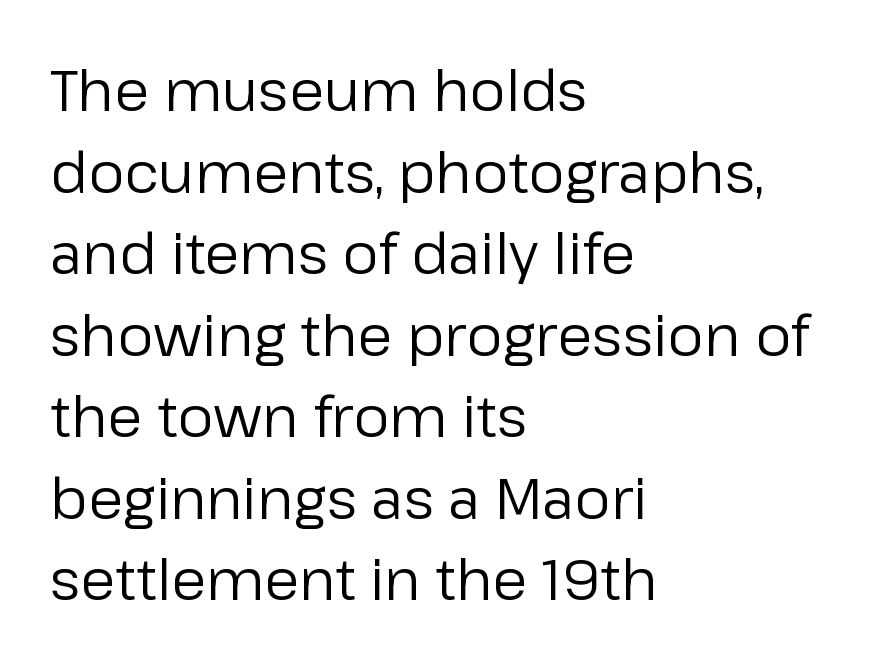
The image shows 57 px regular-weight sans-serif type, upright; set left-aligned, normal line spacing (1.43x), normal letter spacing, not underlined; low stroke contrast and a medium x-height.
